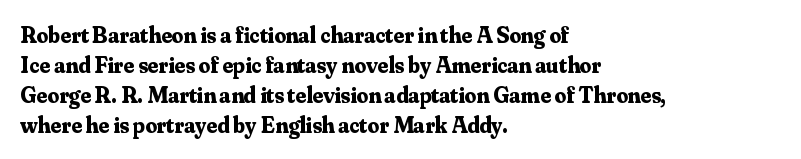
Designer's note — italics off, roman on. Clear beneath every line of the passage. Set as a true bold cut, around the 700 mark. How would I describe the line gaps? Plain and ordinary.
